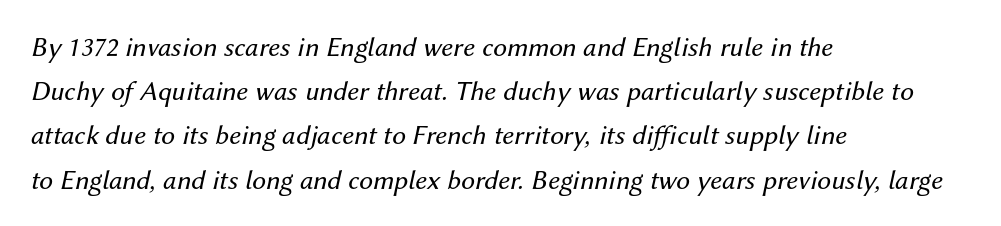
Q: Is the text bold? A: No.
Q: Is the text italic (slanted)? A: Yes, it leans right by about 12 degrees.
Q: Is the text underlined? A: No.
Q: How is the paragraph aligned? A: Left-aligned.
Q: Is the spacing between letters normal or unusually wide? A: Normal.
Q: Is the spacing between lines tight, normal or loose? A: Normal.
Q: Width (condensed, normal, or wide)? A: Normal.
Q: Stroke contrast? A: Medium.
Q: x-height? A: Medium.
Q: Monospaced? A: No.
